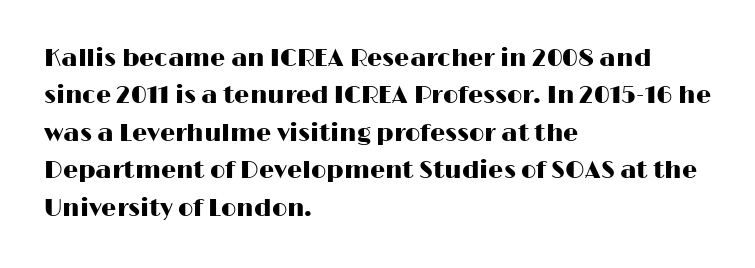
The image shows 24 px text type, upright; set left-aligned, normal line spacing (1.56x), normal letter spacing, not underlined.
